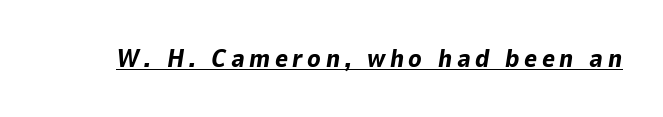
Q: Is the text bold? A: Yes.
Q: Is the text italic (slanted)? A: Yes, it leans right by about 9 degrees.
Q: Is the text underlined? A: Yes.
